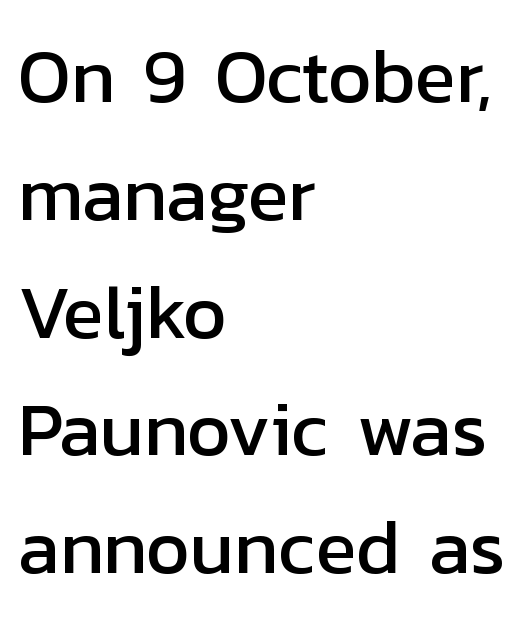
{"serif": "no", "italic": "no", "width": "normal", "stroke_contrast": "low", "x_height": "medium", "monospaced": "no", "underline": "no", "align": "left", "line_spacing": "normal", "line_spacing_ratio": 1.55, "letter_spacing": "normal", "letter_spacing_em": 0.0, "glyph_px": 76}
